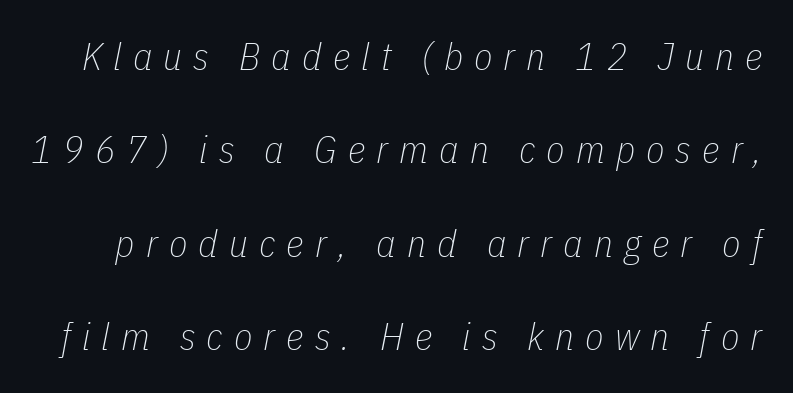
The weight would be labelled regular, book, light, or lighter still. It's the slanting kind of type. Short note: letters widely spaced. This block would shrink considerably if given ordinary leading; it's expanded now. Is this a fixed-width face? No — the glyphs have proportional, varying widths. Underlining? Definitely not there.
